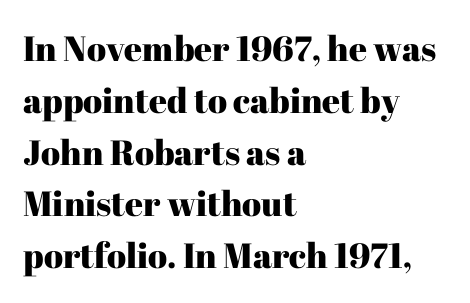
The image shows 35 px serif type, upright; set left-aligned, normal line spacing (1.48x), normal letter spacing, not underlined; high stroke contrast and a medium x-height.
